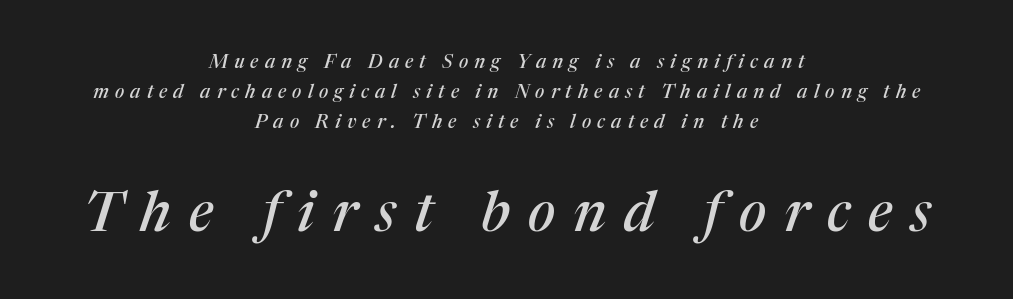
The typesetter chose a symmetrical, centered arrangement here. These lines are rendered in a variable-pitch font. The line texture is sparse and dotted thanks to wide tracking. Beneath every word, the page is bare. What's the leading like? Ordinary, nothing unusual.
